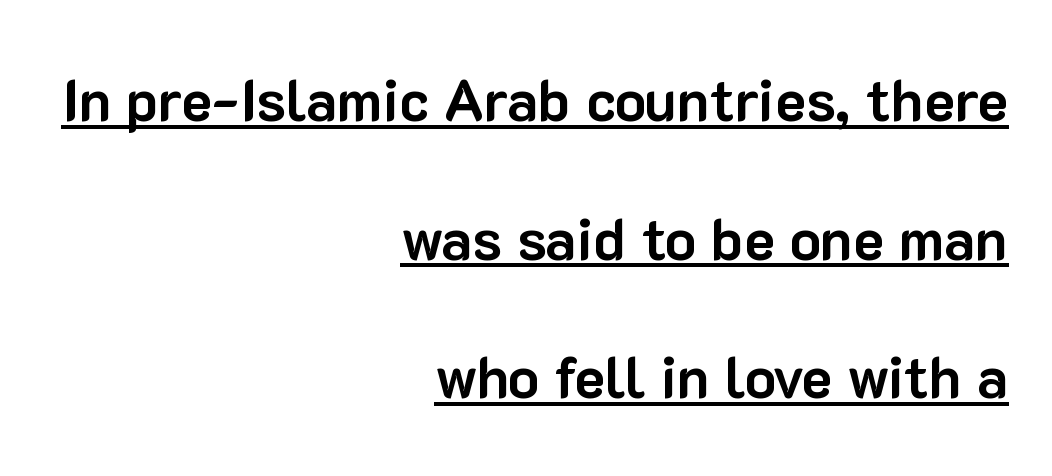
Q: Is the text bold? A: Yes.
Q: Is the text italic (slanted)? A: No, it is upright.
Q: Is the typeface a serif or a sans-serif typeface? A: Sans-serif.
Q: Is the text underlined? A: Yes.
Q: How is the paragraph aligned? A: Right-aligned.
Q: Is the spacing between letters normal or unusually wide? A: Normal.
Q: Is the spacing between lines tight, normal or loose? A: Loose.
Q: Width (condensed, normal, or wide)? A: Normal.
Q: Stroke contrast? A: Low.
Q: x-height? A: Medium.
Q: Monospaced? A: No.
